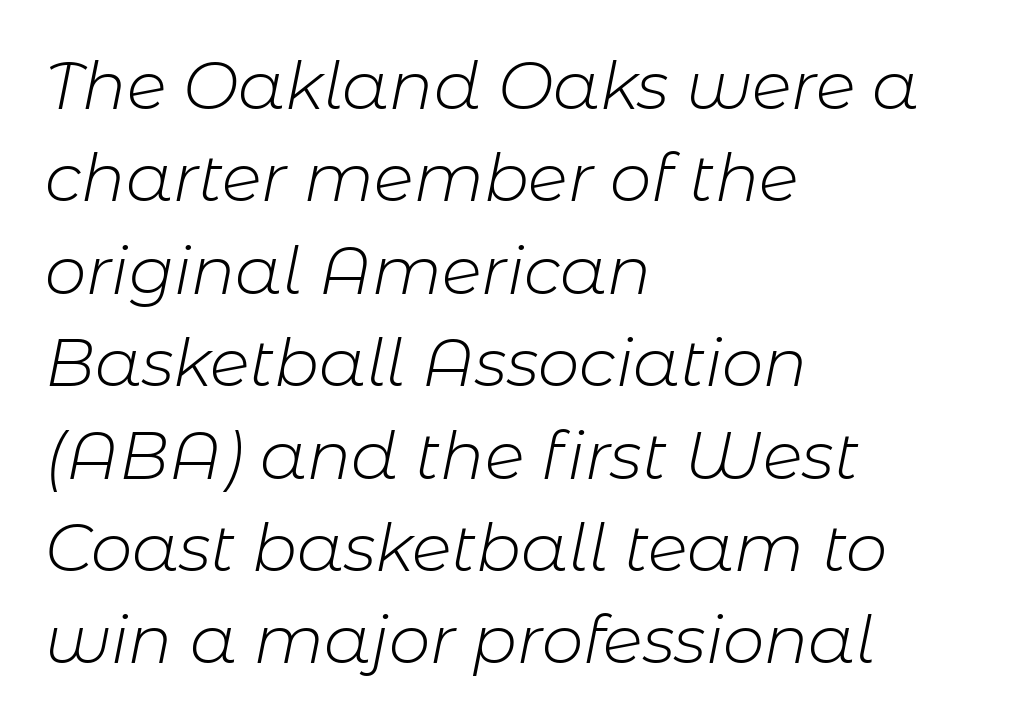
Q: Is the text bold? A: No.
Q: Is the text italic (slanted)? A: Yes, it leans right by about 11 degrees.
Q: Is the text underlined? A: No.
Q: How is the paragraph aligned? A: Left-aligned.
Q: Is the spacing between letters normal or unusually wide? A: Normal.
Q: Is the spacing between lines tight, normal or loose? A: Normal.
Q: Width (condensed, normal, or wide)? A: Normal.
Q: Stroke contrast? A: Low.
Q: x-height? A: Medium.
Q: Monospaced? A: No.
